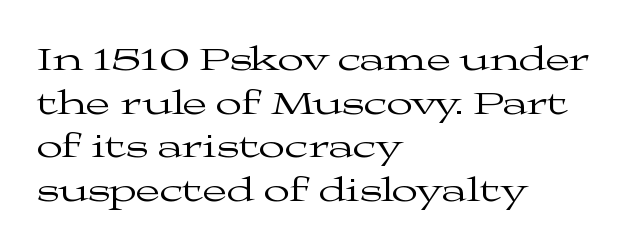
The block of text has a typical density, with ordinary space between rows. Is the letter spacing exaggerated? No — it looks like the ordinary default. The words here are not underlined. The ragged edge is on the right, which tells us the setting is flush left. Is this a fixed-width face? No — the glyphs have proportional, varying widths.
